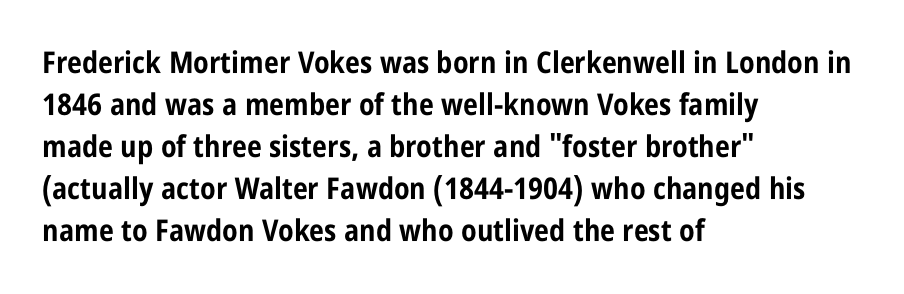
{"serif": "no", "italic": "no", "bold": "yes", "weight": "bold", "width": "condensed", "stroke_contrast": "low", "x_height": "large", "monospaced": "no", "underline": "no", "align": "left", "line_spacing": "normal", "line_spacing_ratio": 1.4, "letter_spacing": "normal", "letter_spacing_em": 0.0, "glyph_px": 30}
